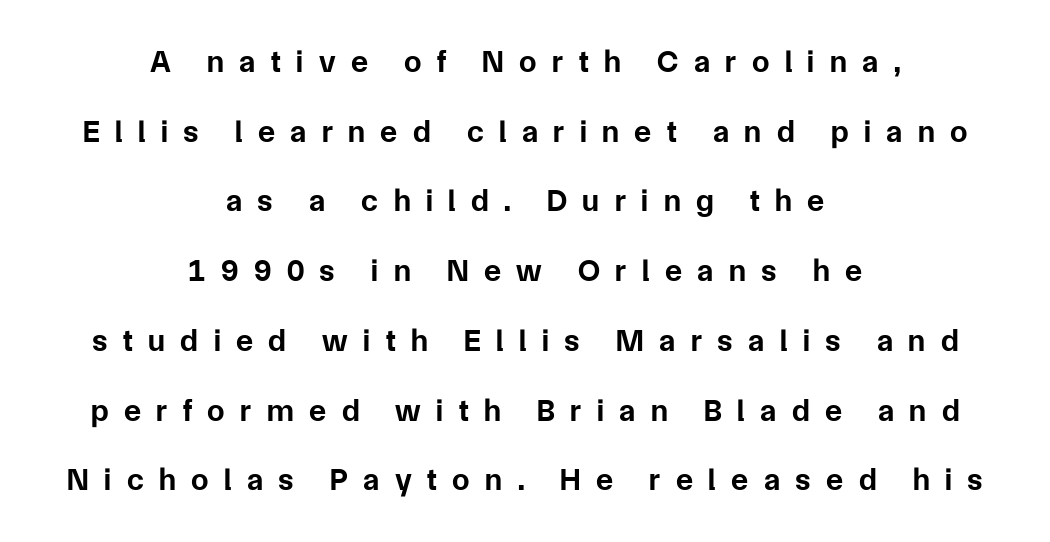
Q: Is the text bold? A: Yes.
Q: Is the text italic (slanted)? A: No, it is upright.
Q: Is the typeface a serif or a sans-serif typeface? A: Sans-serif.
Q: Is the text underlined? A: No.
Q: How is the paragraph aligned? A: Centered.
Q: Is the spacing between letters normal or unusually wide? A: Unusually wide.
Q: Is the spacing between lines tight, normal or loose? A: Loose.
Q: Width (condensed, normal, or wide)? A: Normal.
Q: Stroke contrast? A: Low.
Q: x-height? A: Medium.
Q: Monospaced? A: No.
